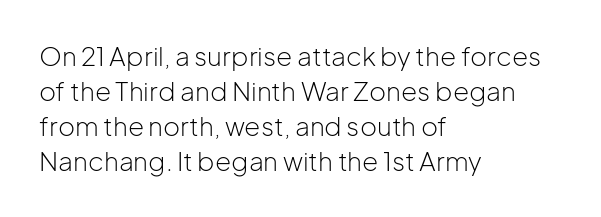
The image shows 26 px text type, upright; set left-aligned, normal line spacing (1.35x), normal letter spacing, not underlined.
